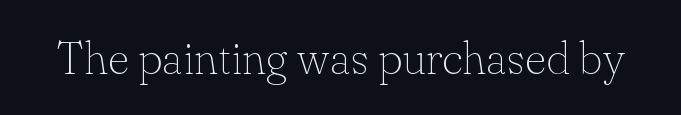
The image shows 46 px thin serif type, upright; set normal letter spacing, not underlined; low stroke contrast and a small x-height.
